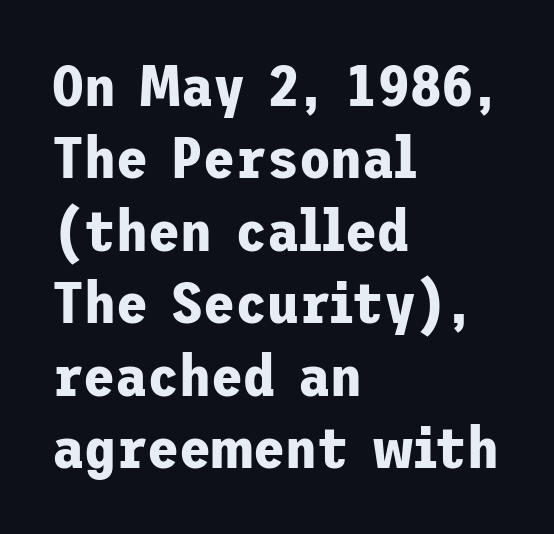
Inter-character spacing is left at the font's built-in metrics. The passage is arranged the way most books set body copy — flush left. Whoever set this chose a conventional vertical rhythm. Typographic density is high because the face is bold. I'd call this a sans setting — the letters go barefoot. Does the lettering tilt? It doesn't — this is upright.
